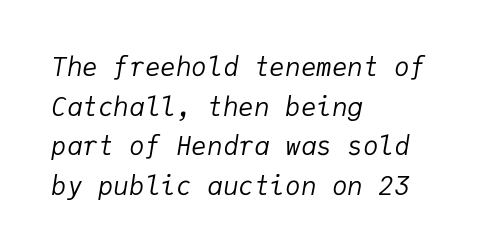
{"italic": "yes", "lean": "right", "slant_degrees": 9, "bold": "no", "underline": "no", "align": "left", "line_spacing": "normal", "line_spacing_ratio": 1.52, "letter_spacing": "normal", "letter_spacing_em": 0.0, "glyph_px": 26}
